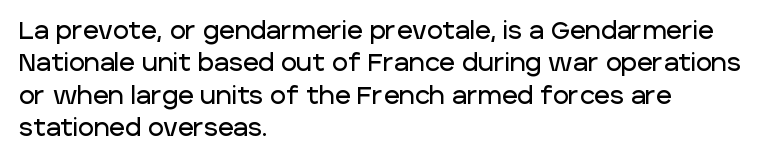
Q: Is the text italic (slanted)? A: No, it is upright.
Q: Is the text underlined? A: No.
Q: How is the paragraph aligned? A: Left-aligned.
Q: Is the spacing between letters normal or unusually wide? A: Normal.
Q: Is the spacing between lines tight, normal or loose? A: Normal.
